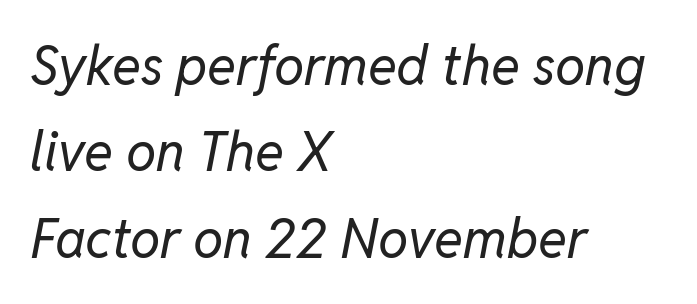
The image shows 54 px regular-weight type, italic (leaning right); set left-aligned, normal line spacing (1.6x), normal letter spacing, not underlined; low stroke contrast and a medium x-height.
